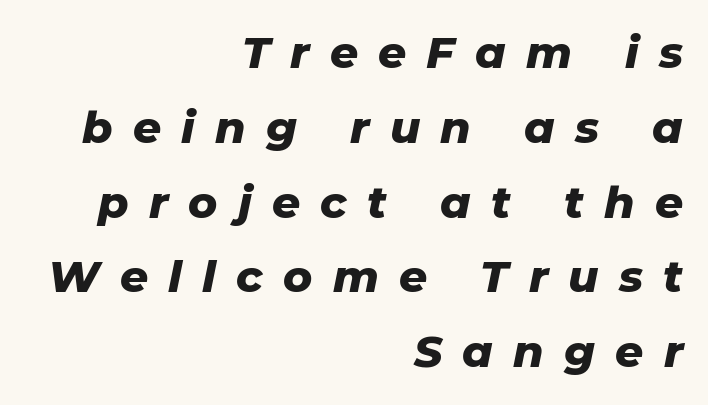
The image shows 44 px heavy type, italic (leaning right); set right-aligned, normal line spacing (1.7x), unusually wide letter spacing (+0.46 em), not underlined; low stroke contrast and a medium x-height.
